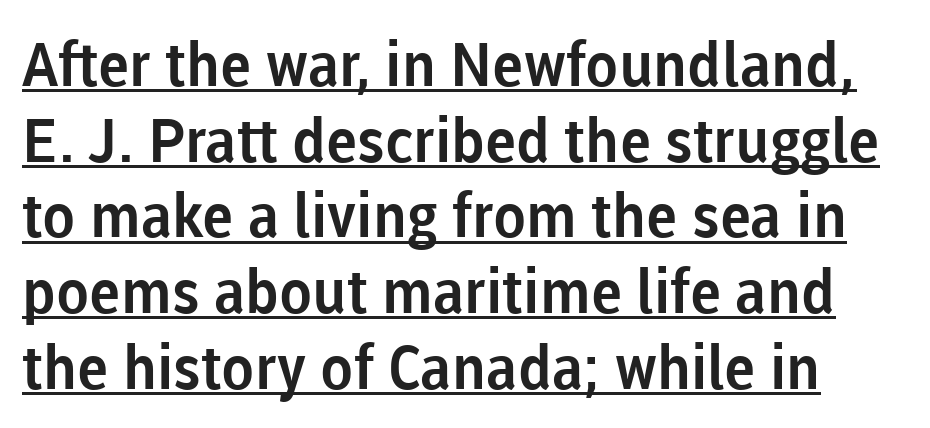
{"serif": "no", "italic": "no", "width": "normal", "stroke_contrast": "low", "x_height": "medium", "monospaced": "no", "underline": "yes", "line_spacing_ratio": 1.24, "letter_spacing": "normal", "letter_spacing_em": 0.0, "glyph_px": 61}
